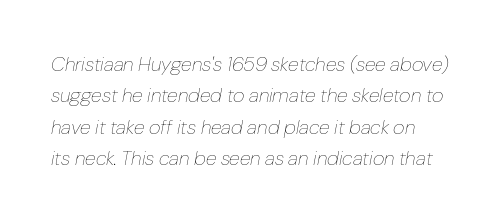
Characters follow at the spacing the type designer built in. The typesetting does not lean heavy: it is not bold. The designer left line spacing at the default. This rendering features lettering with no underline.
